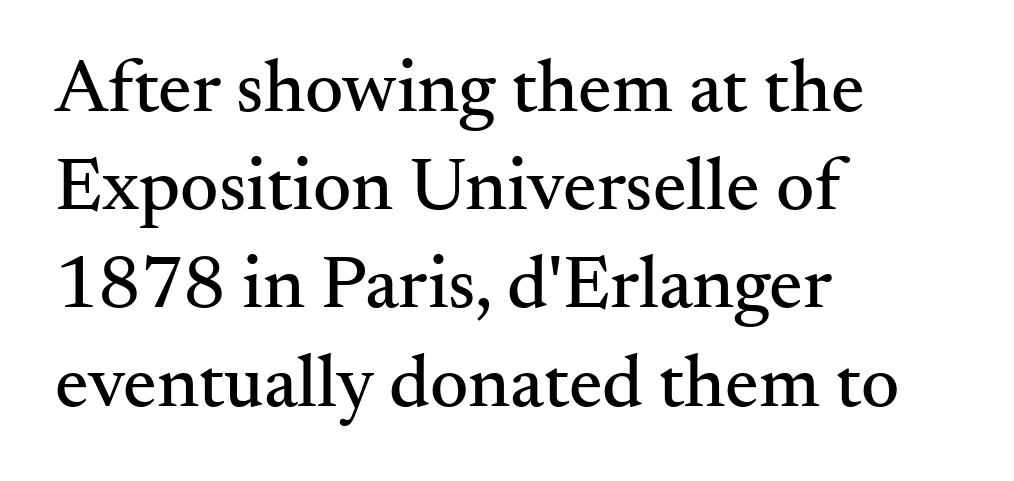
The image shows 75 px serif type, upright; set left-aligned, normal line spacing (1.31x), normal letter spacing, not underlined; medium stroke contrast and a small x-height.
